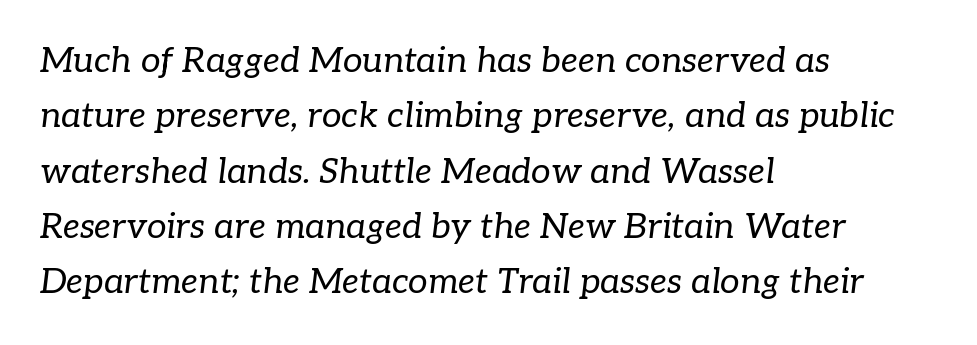
Q: Is the text bold? A: No.
Q: Is the text italic (slanted)? A: Yes, it leans right by about 7 degrees.
Q: Is the typeface a serif or a sans-serif typeface? A: Serif.
Q: Is the text underlined? A: No.
Q: How is the paragraph aligned? A: Left-aligned.
Q: Is the spacing between letters normal or unusually wide? A: Normal.
Q: Is the spacing between lines tight, normal or loose? A: Normal.
Q: Width (condensed, normal, or wide)? A: Normal.
Q: Stroke contrast? A: Low.
Q: x-height? A: Medium.
Q: Monospaced? A: No.
